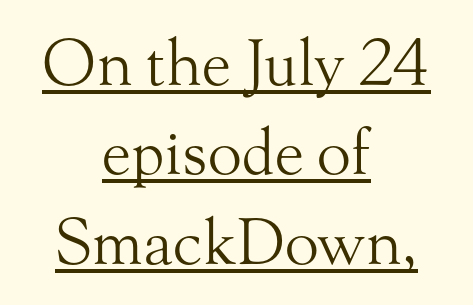
{"serif": "yes", "italic": "no", "bold": "no", "weight": "light", "width": "normal", "stroke_contrast": "medium", "x_height": "small", "monospaced": "no", "underline": "yes", "align": "center", "line_spacing": "normal", "line_spacing_ratio": 1.42, "letter_spacing": "normal", "letter_spacing_em": 0.0, "glyph_px": 63}
